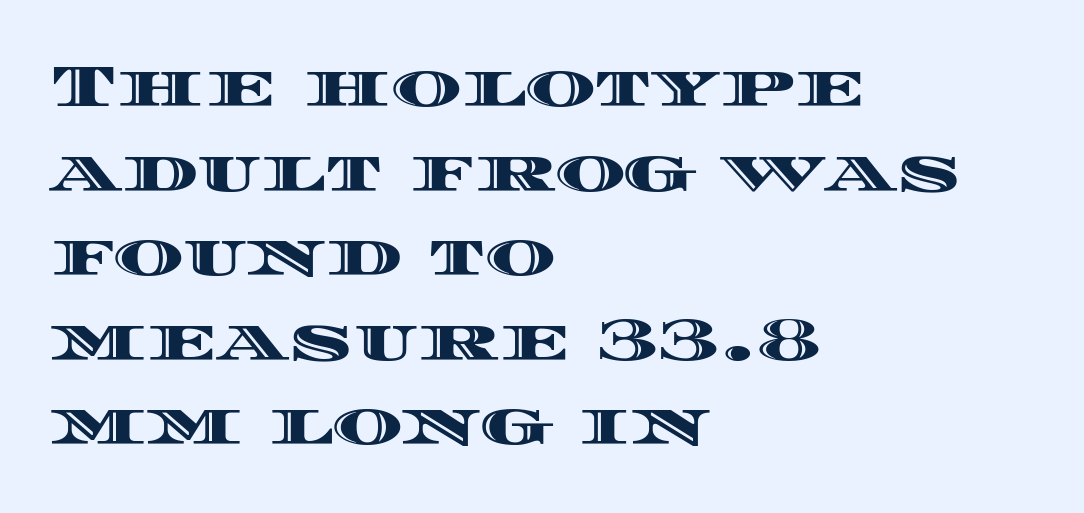
The image shows 60 px wide type, upright; set left-aligned, normal line spacing (1.41x), normal letter spacing, not underlined; a large x-height.
